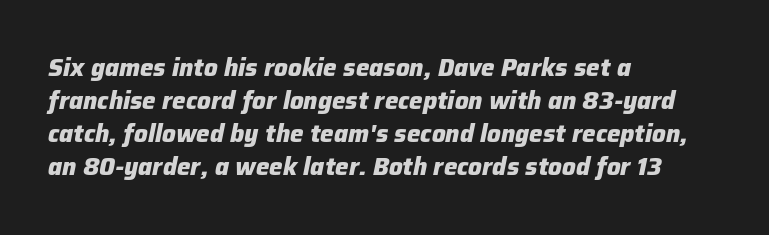
Q: Is the text bold? A: Yes.
Q: Is the text italic (slanted)? A: Yes, it leans right by about 12 degrees.
Q: Is the text underlined? A: No.
Q: How is the paragraph aligned? A: Left-aligned.
Q: Is the spacing between letters normal or unusually wide? A: Normal.
Q: Is the spacing between lines tight, normal or loose? A: Normal.
